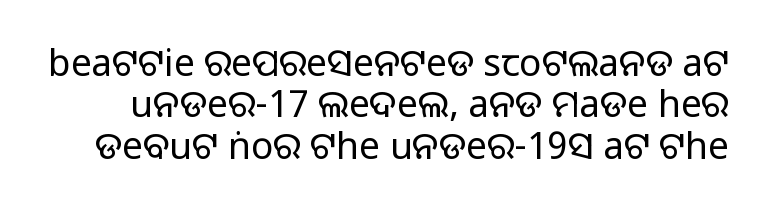
{"serif": "no", "italic": "no", "bold": "no", "weight": "regular", "width": "normal", "stroke_contrast": "low", "x_height": "large", "monospaced": "no", "underline": "no", "line_spacing": "tight", "line_spacing_ratio": 1.12, "letter_spacing": "normal", "letter_spacing_em": 0.0, "glyph_px": 37}
